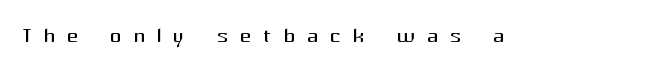
Q: Is the text bold? A: No.
Q: Is the text italic (slanted)? A: No, it is upright.
Q: Is the typeface a serif or a sans-serif typeface? A: Sans-serif.
Q: Is the text underlined? A: No.
Q: Is the spacing between letters normal or unusually wide? A: Unusually wide.
Q: Width (condensed, normal, or wide)? A: Normal.
Q: Stroke contrast? A: Medium.
Q: x-height? A: Medium.
Q: Monospaced? A: No.
